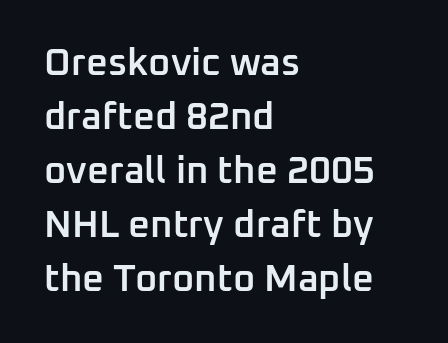
Q: Is the text bold? A: Semi-bold.
Q: Is the text italic (slanted)? A: No, it is upright.
Q: Is the typeface a serif or a sans-serif typeface? A: Sans-serif.
Q: Is the text underlined? A: No.
Q: How is the paragraph aligned? A: Left-aligned.
Q: Is the spacing between letters normal or unusually wide? A: Normal.
Q: Is the spacing between lines tight, normal or loose? A: Normal.
Q: Width (condensed, normal, or wide)? A: Normal.
Q: Stroke contrast? A: Low.
Q: x-height? A: Medium.
Q: Monospaced? A: No.
